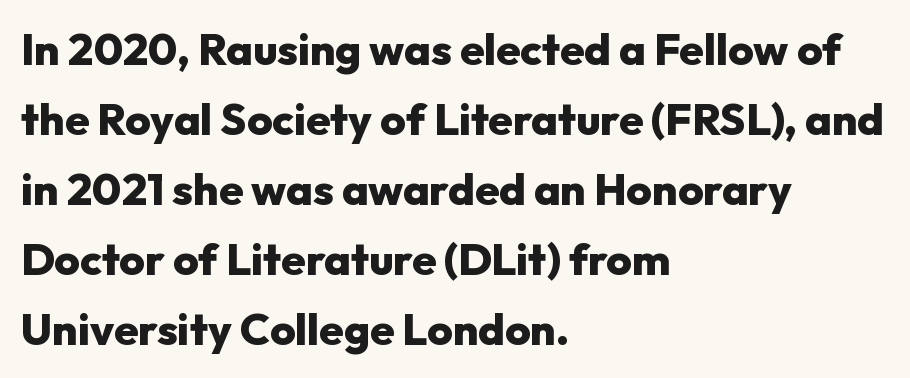
Q: Is the text bold? A: Yes.
Q: Is the text italic (slanted)? A: No, it is upright.
Q: Is the typeface a serif or a sans-serif typeface? A: Sans-serif.
Q: Is the text underlined? A: No.
Q: How is the paragraph aligned? A: Left-aligned.
Q: Is the spacing between letters normal or unusually wide? A: Normal.
Q: Is the spacing between lines tight, normal or loose? A: Normal.
Q: Width (condensed, normal, or wide)? A: Normal.
Q: Stroke contrast? A: Low.
Q: x-height? A: Medium.
Q: Monospaced? A: No.
